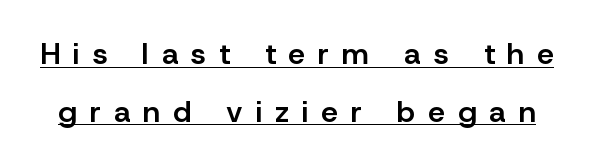
{"serif": "no", "italic": "no", "bold": "semi", "weight": "semibold", "width": "normal", "stroke_contrast": "low", "x_height": "medium", "monospaced": "no", "underline": "yes", "line_spacing": "loose", "line_spacing_ratio": 1.93, "letter_spacing": "wide", "letter_spacing_em": 0.43, "glyph_px": 30}
